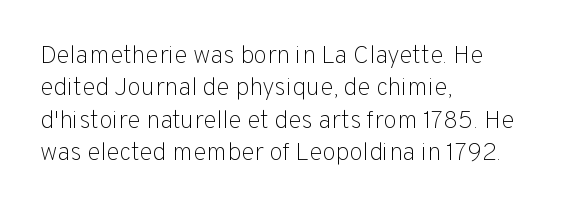
Q: Is the text bold? A: No.
Q: Is the text italic (slanted)? A: No, it is upright.
Q: Is the text underlined? A: No.
Q: How is the paragraph aligned? A: Left-aligned.
Q: Is the spacing between letters normal or unusually wide? A: Normal.
Q: Is the spacing between lines tight, normal or loose? A: Normal.
